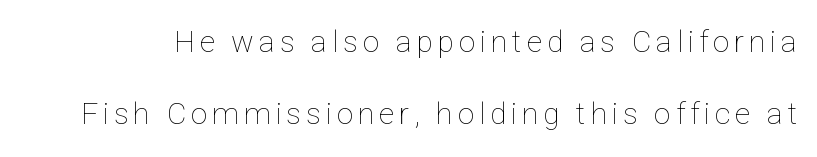
{"italic": "no", "bold": "no", "weight": "thin", "width": "normal", "stroke_contrast": "low", "x_height": "medium", "monospaced": "no", "underline": "no", "line_spacing": "loose", "line_spacing_ratio": 2.39, "glyph_px": 30}
